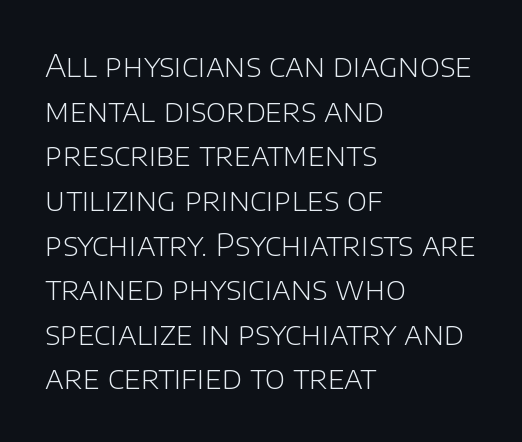
{"serif": "no", "italic": "no", "bold": "no", "weight": "light", "width": "normal", "stroke_contrast": "low", "x_height": "large", "monospaced": "no", "underline": "no", "align": "left", "line_spacing": "normal", "line_spacing_ratio": 1.44, "letter_spacing": "normal", "letter_spacing_em": 0.0, "glyph_px": 31}
